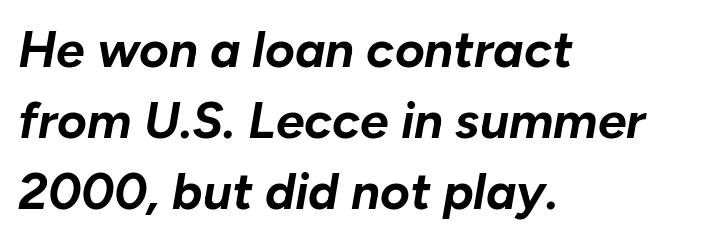
The image shows 51 px bold type, italic (leaning right); set left-aligned, normal line spacing (1.39x), normal letter spacing, not underlined; low stroke contrast and a medium x-height.
